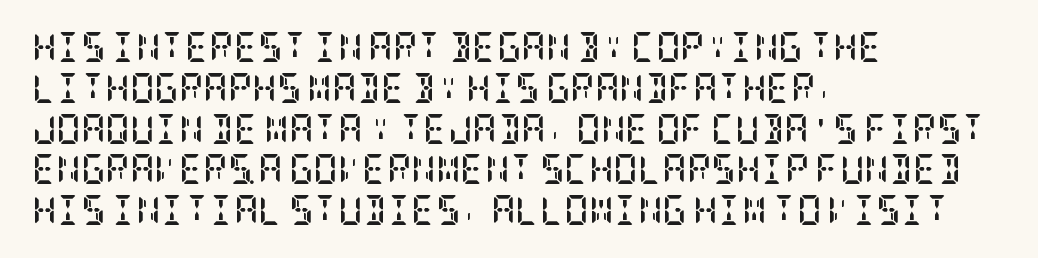
{"serif": "yes", "italic": "no", "bold": "yes", "weight": "semibold", "width": "condensed", "stroke_contrast": "low", "x_height": "large", "underline": "no", "align": "left", "line_spacing": "normal", "line_spacing_ratio": 1.36, "letter_spacing": "normal", "letter_spacing_em": 0.0, "glyph_px": 30}
